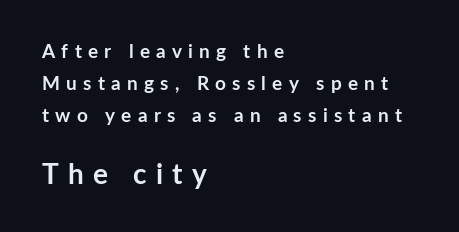
The image shows 28 px semibold sans-serif type, upright; set left-aligned, normal line spacing (1.69x), unusually wide letter spacing (+0.33 em), not underlined; the second (bottom) block is 1.47x larger; low stroke contrast and a medium x-height.
